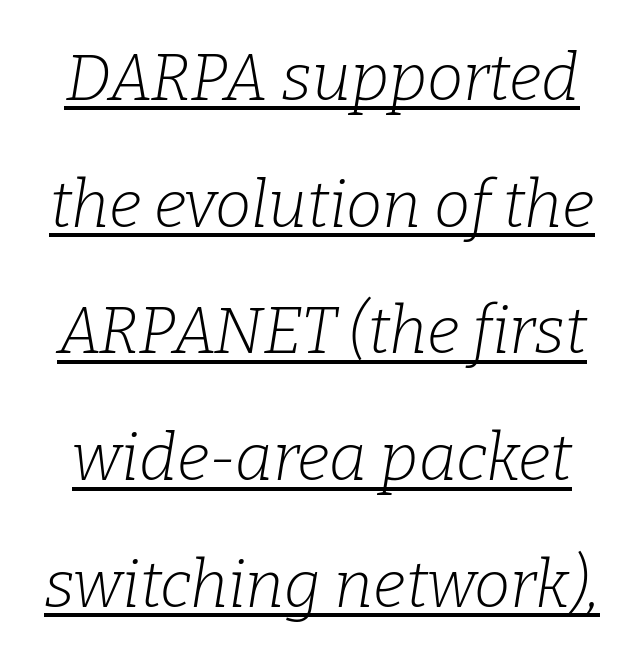
The image shows 65 px light serif type, italic (leaning right); set loose line spacing (1.95x), normal letter spacing, underlined; low stroke contrast and a medium x-height.
